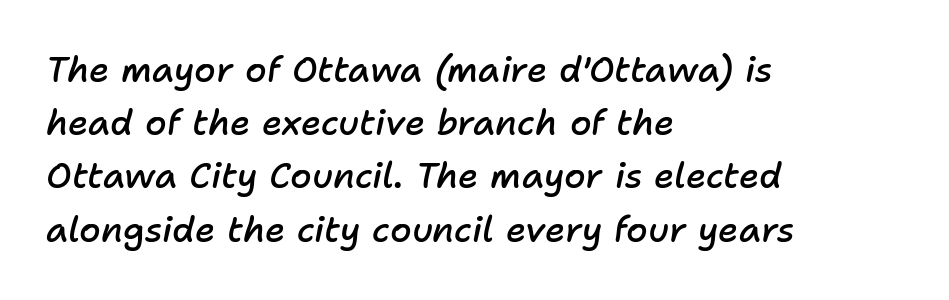
The image shows 35 px semibold type, italic (leaning right); set left-aligned, normal line spacing (1.52x), normal letter spacing, not underlined; low stroke contrast and a medium x-height.
